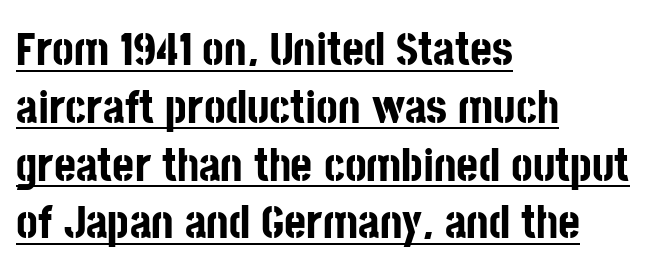
{"serif": "no", "italic": "no", "bold": "yes", "weight": "bold", "width": "condensed", "stroke_contrast": "low", "x_height": "large", "monospaced": "no", "underline": "yes", "align": "left", "line_spacing_ratio": 1.23, "letter_spacing": "normal", "letter_spacing_em": 0.0, "glyph_px": 47}
